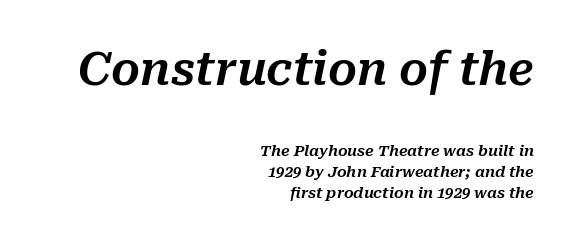
Q: Is the text italic (slanted)? A: Yes, it leans right by about 10 degrees.
Q: Is the text underlined? A: No.
Q: How is the paragraph aligned? A: Right-aligned.
Q: Is the spacing between letters normal or unusually wide? A: Normal.
Q: Is the spacing between lines tight, normal or loose? A: Normal.
Q: Which block of text is set in a larger size, the first (top) or the second (bottom)? A: The first (top) one.
Q: Width (condensed, normal, or wide)? A: Normal.
Q: Stroke contrast? A: Medium.
Q: x-height? A: Medium.
Q: Monospaced? A: No.
